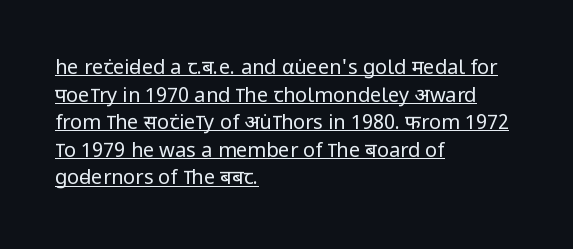
The image shows 20 px text type, upright; set left-aligned, normal line spacing (1.38x), normal letter spacing, underlined.
